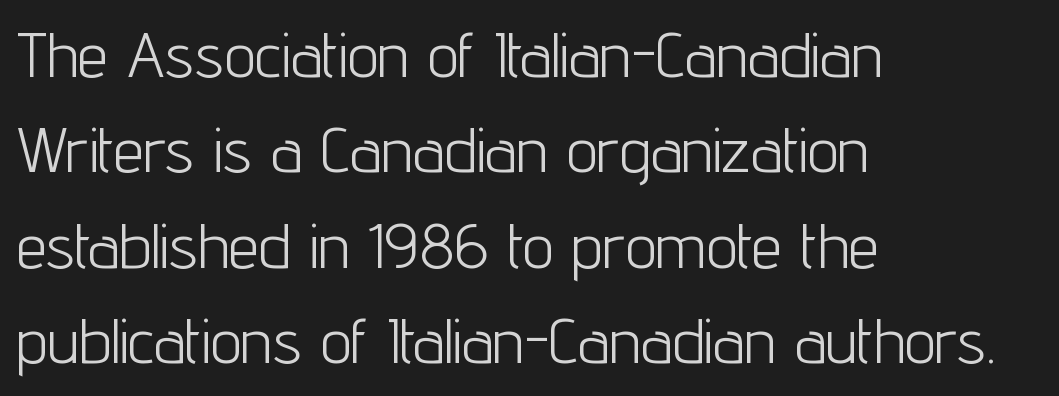
The image shows 62 px light, condensed sans-serif type, upright; set left-aligned, normal line spacing (1.54x), normal letter spacing, not underlined; low stroke contrast and a medium x-height.
